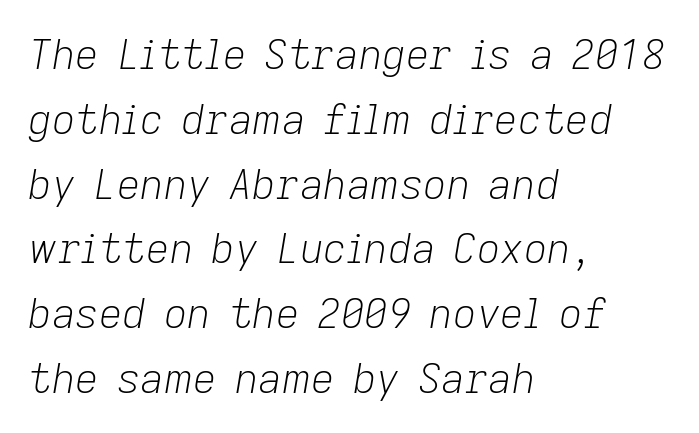
The image shows 41 px light type, italic (leaning right); set left-aligned, normal line spacing (1.58x), normal letter spacing, not underlined; low stroke contrast and a medium x-height.
